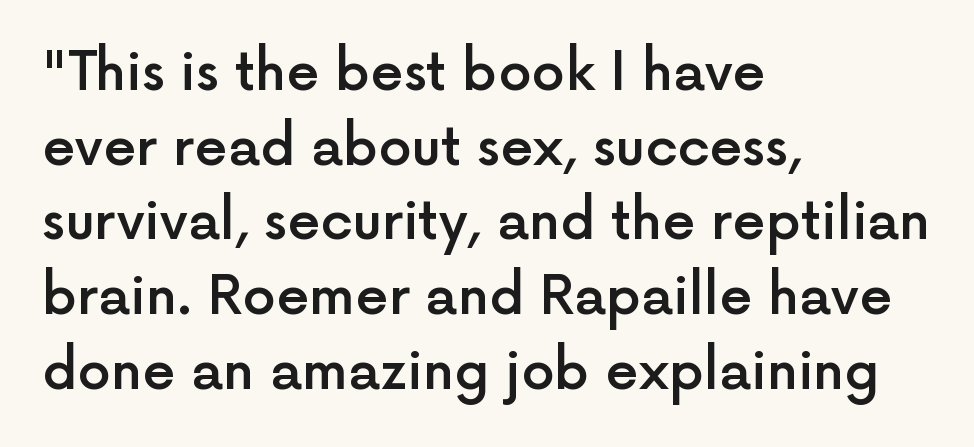
Q: Is the text bold? A: Semi-bold.
Q: Is the text italic (slanted)? A: No, it is upright.
Q: Is the typeface a serif or a sans-serif typeface? A: Sans-serif.
Q: Is the text underlined? A: No.
Q: How is the paragraph aligned? A: Left-aligned.
Q: Is the spacing between letters normal or unusually wide? A: Normal.
Q: Is the spacing between lines tight, normal or loose? A: Normal.
Q: Width (condensed, normal, or wide)? A: Normal.
Q: x-height? A: Medium.
Q: Monospaced? A: No.
